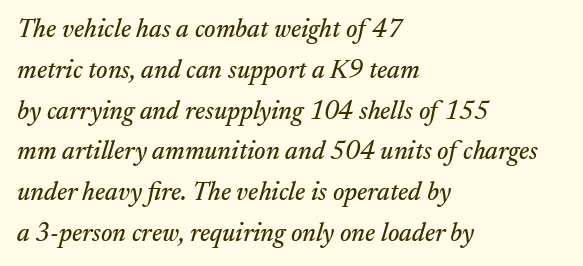
The image shows 26 px text type, italic (leaning right); set left-aligned, normal line spacing (1.57x), normal letter spacing, not underlined.
